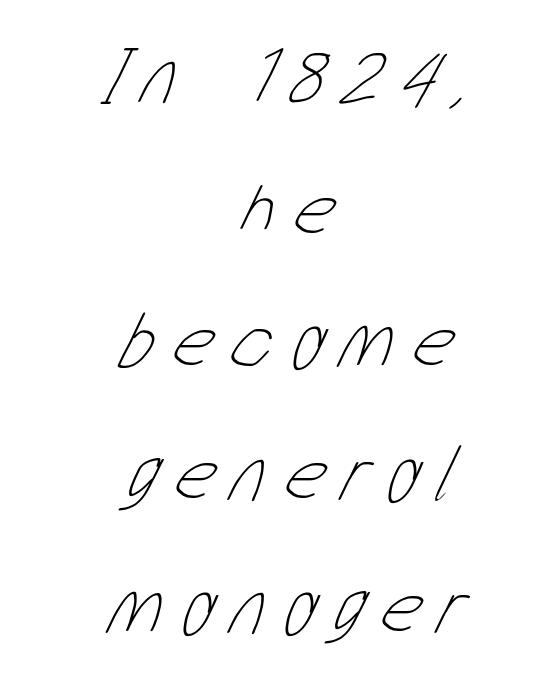
A typesetter would call this proportional, since set widths differ per character. Rows of type keep a routine distance in the vertical direction. No extra ink here — the face is not bold. The tracking reads as deliberately expanded to a designer's eye. The baseline area is clear. The setting favours the middle, as headings and verse often do.
